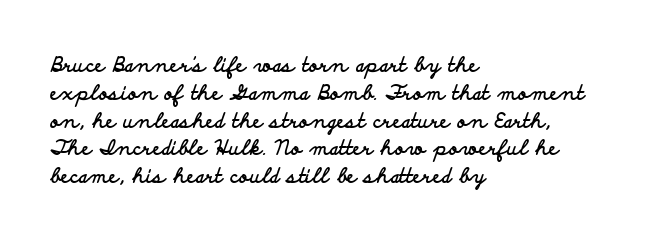
Notice how thick the strokes are: this is what a full bold looks like. The vertical gap from one line to the next is medium. Leftover space on each line is placed entirely after the last word. The zone under the glyphs is completely vacant.
